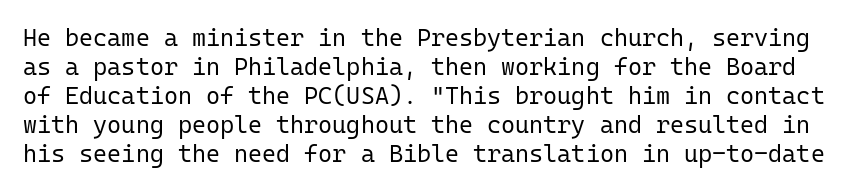
Weight: in the light-to-regular range. Compared with typical body copy, the letter spacing here is the same. Check the space under the baseline: it is left empty. In terms of posture, this sample is upright.
